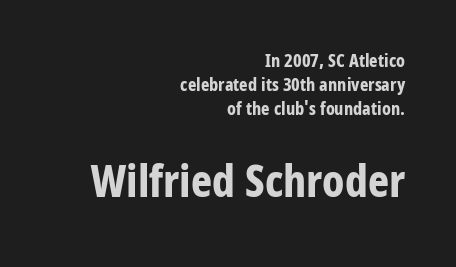
Q: Is the text bold? A: Yes.
Q: Is the text italic (slanted)? A: No, it is upright.
Q: Is the typeface a serif or a sans-serif typeface? A: Sans-serif.
Q: Is the text underlined? A: No.
Q: How is the paragraph aligned? A: Right-aligned.
Q: Is the spacing between letters normal or unusually wide? A: Normal.
Q: Is the spacing between lines tight, normal or loose? A: Normal.
Q: Which block of text is set in a larger size, the first (top) or the second (bottom)? A: The second (bottom) one.
Q: Width (condensed, normal, or wide)? A: Condensed.
Q: Stroke contrast? A: Low.
Q: x-height? A: Medium.
Q: Monospaced? A: No.
